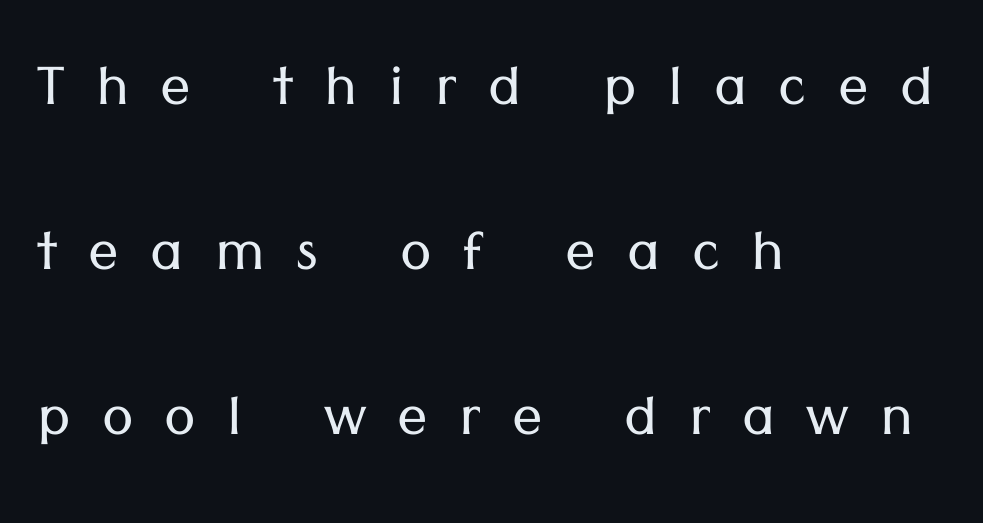
The image shows 76 px light sans-serif type, upright; set left-aligned, loose line spacing (2.17x), unusually wide letter spacing (+0.41 em), not underlined; low stroke contrast and a medium x-height.
